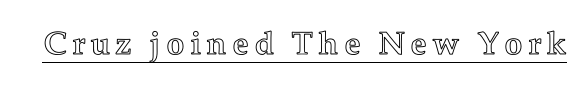
{"italic": "no", "width": "normal", "x_height": "medium", "monospaced": "no", "underline": "yes", "glyph_px": 32}
